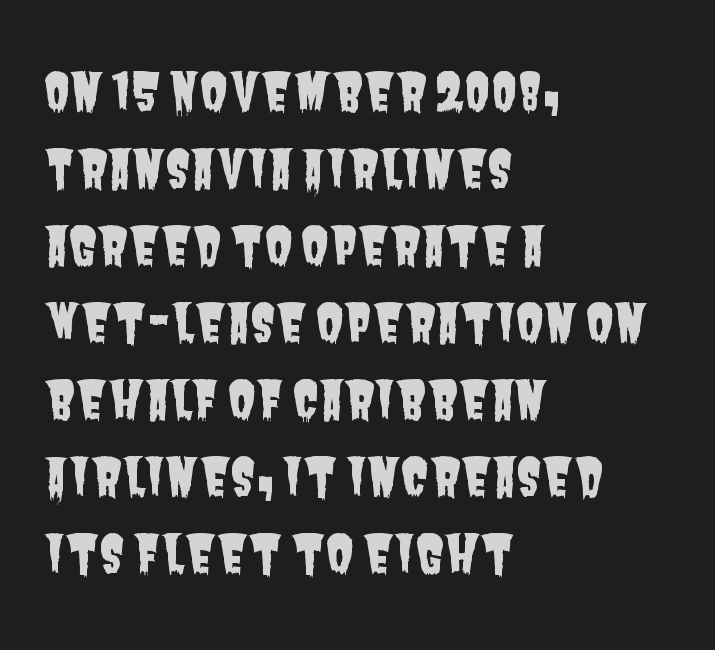
The glyphs are unaccompanied by any horizontal stroke below them. Each letter's strokes conclude bluntly, with no projecting serifs. Observe the ordinary spacing: letters are neighbours, not strangers. A typesetter would call this leading conventional body-copy spacing. In CSS terms this would be text-align: left. This sample has the flowing, uneven cadence of proportional lettering.
